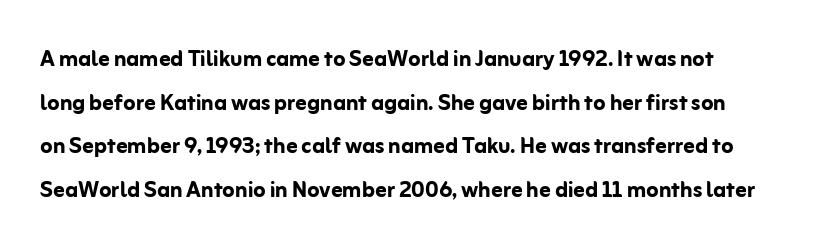
Q: Is the text bold? A: Yes.
Q: Is the text italic (slanted)? A: No, it is upright.
Q: Is the typeface a serif or a sans-serif typeface? A: Sans-serif.
Q: Is the text underlined? A: No.
Q: Is the spacing between letters normal or unusually wide? A: Normal.
Q: Is the spacing between lines tight, normal or loose? A: Normal.
Q: Width (condensed, normal, or wide)? A: Normal.
Q: Stroke contrast? A: Low.
Q: x-height? A: Medium.
Q: Monospaced? A: No.
